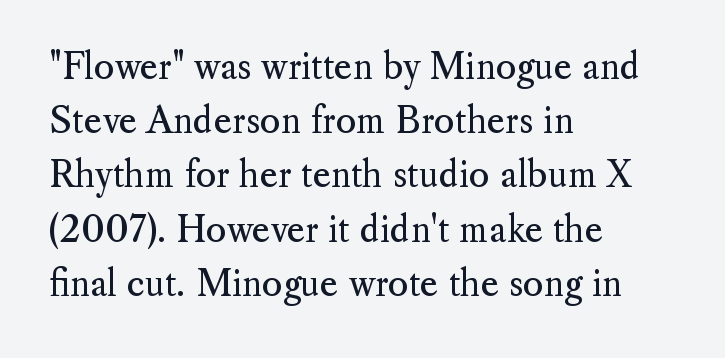
Q: Is the text bold? A: No.
Q: Is the text italic (slanted)? A: No, it is upright.
Q: Is the typeface a serif or a sans-serif typeface? A: Serif.
Q: Is the text underlined? A: No.
Q: How is the paragraph aligned? A: Left-aligned.
Q: Is the spacing between letters normal or unusually wide? A: Normal.
Q: Is the spacing between lines tight, normal or loose? A: Normal.
Q: Width (condensed, normal, or wide)? A: Normal.
Q: Stroke contrast? A: Medium.
Q: x-height? A: Small.
Q: Monospaced? A: No.
